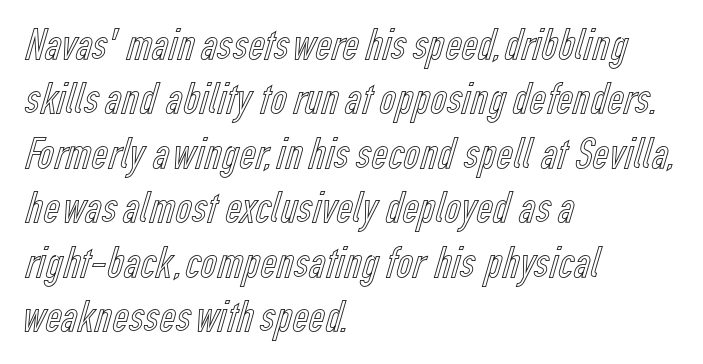
The image shows 45 px condensed type; set left-aligned, line spacing 1.21x, normal letter spacing, not underlined; a medium x-height.
